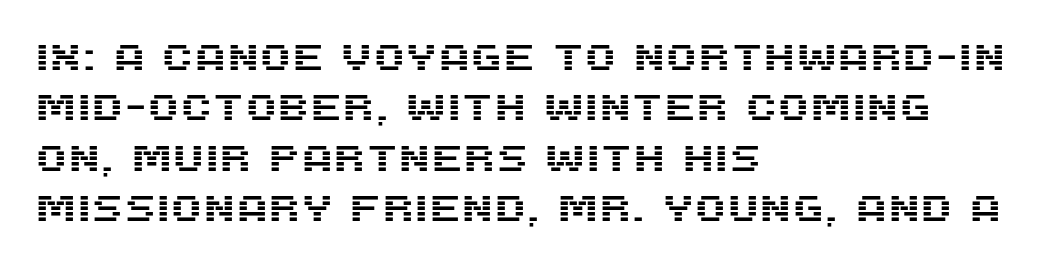
{"serif": "no", "italic": "no", "width": "normal", "stroke_contrast": "medium", "x_height": "large", "monospaced": "no", "underline": "no", "align": "left", "line_spacing": "normal", "line_spacing_ratio": 1.36, "letter_spacing": "normal", "letter_spacing_em": 0.0, "glyph_px": 37}
